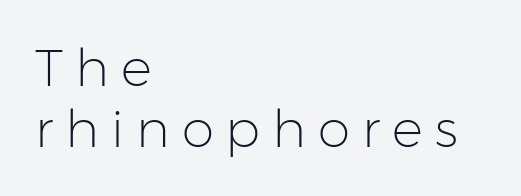
The line texture is sparse and dotted thanks to wide tracking. You can tell from the bare stems that sans-serif type was used. The strokes carry an ordinary text weight at most. Honestly, there is no underline to notice here at all. In terms of posture, this sample is upright. Do the characters align in a grid? No, the font is proportional.
